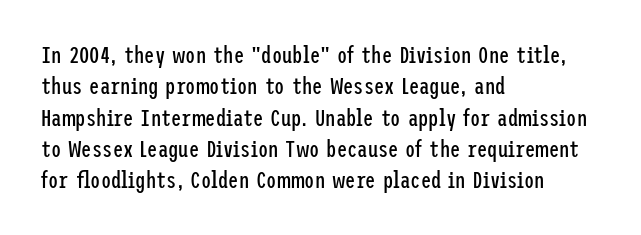
Q: Is the text bold? A: No.
Q: Is the text italic (slanted)? A: No, it is upright.
Q: Is the text underlined? A: No.
Q: How is the paragraph aligned? A: Left-aligned.
Q: Is the spacing between letters normal or unusually wide? A: Normal.
Q: Is the spacing between lines tight, normal or loose? A: Normal.
